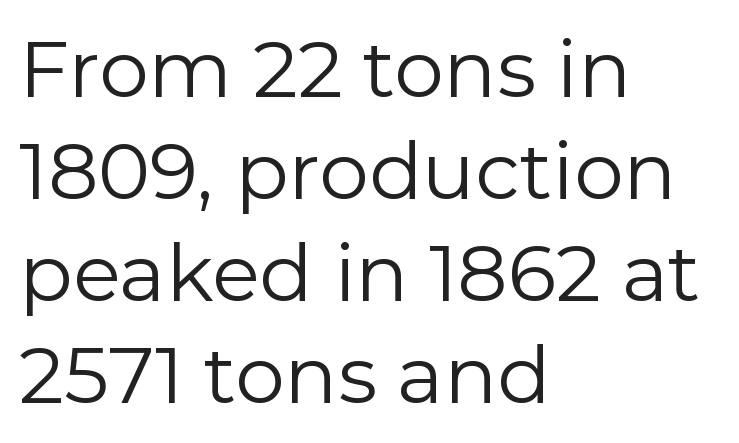
Q: Is the text bold? A: No.
Q: Is the text italic (slanted)? A: No, it is upright.
Q: Is the typeface a serif or a sans-serif typeface? A: Sans-serif.
Q: Is the text underlined? A: No.
Q: How is the paragraph aligned? A: Left-aligned.
Q: Is the spacing between letters normal or unusually wide? A: Normal.
Q: Is the spacing between lines tight, normal or loose? A: Normal.
Q: Width (condensed, normal, or wide)? A: Normal.
Q: Stroke contrast? A: Low.
Q: x-height? A: Medium.
Q: Monospaced? A: No.
